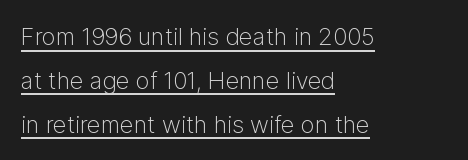
No italicization has been applied; the sample stays upright. Think standard paragraph weight, or any step lighter than that. Check the space under the baseline: a stroke is drawn there. The passage shown has conventional tracking throughout. Layout note: lines flush left.
